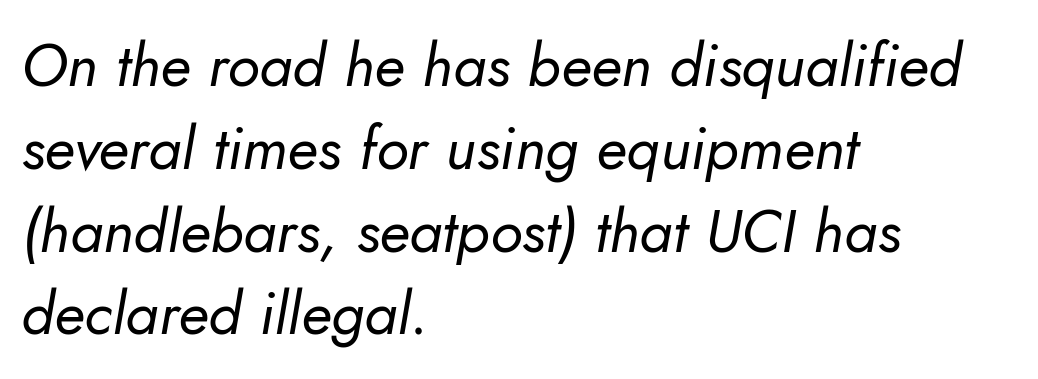
The lines sit at an ordinary, default distance from one another. Tall strokes in this sample are angled rather than plumb. Think of a printed novel: that variable character pitch is what you see here. Words appear dense and cohesive because spacing is normal.
